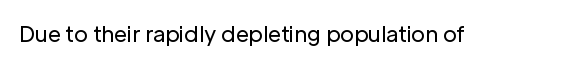
Q: Is the text bold? A: No.
Q: Is the text italic (slanted)? A: No, it is upright.
Q: Is the text underlined? A: No.
Q: Is the spacing between letters normal or unusually wide? A: Normal.
